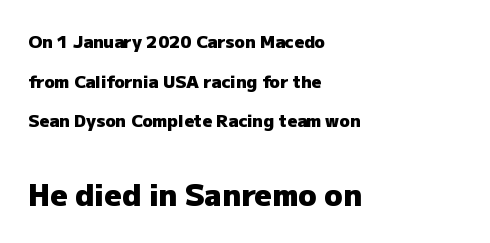
{"serif": "no", "italic": "no", "bold": "yes", "weight": "heavy", "width": "normal", "stroke_contrast": "low", "x_height": "medium", "monospaced": "no", "underline": "no", "align": "left", "line_spacing": "loose", "line_spacing_ratio": 2.33, "letter_spacing": "normal", "letter_spacing_em": 0.0, "larger_block": "second", "size_ratio": 1.76, "glyph_px": 30}
